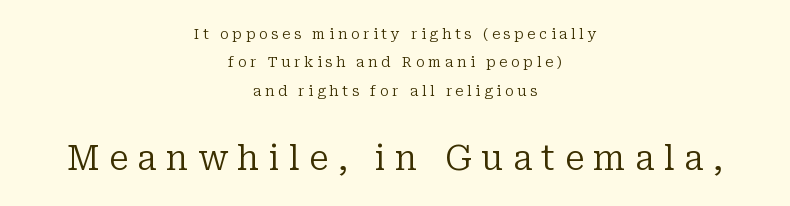
No extra ink here — the face is not bold. This rendering features lettering with no underline. Each line is balanced around a shared central axis. Each letter keeps its own natural width here, so spacing adapts to shape. Nope, not italic — everything's standing straight. Look at the glyph heights: the lower group is clearly the bigger setting.
